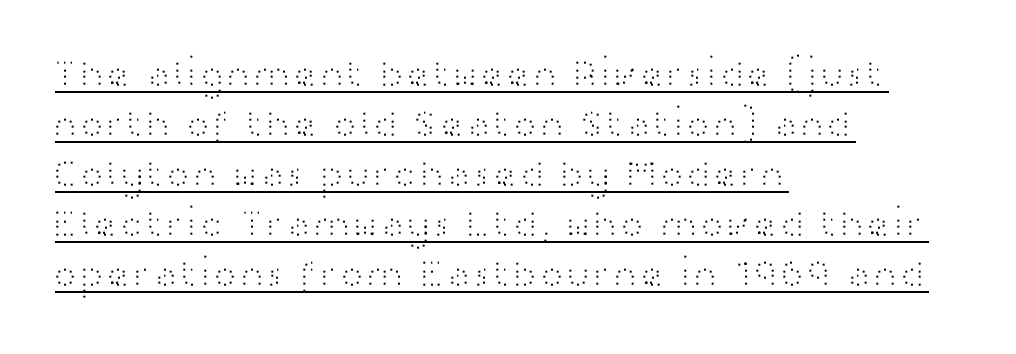
The image shows 40 px light, wide sans-serif type, upright; set left-aligned, normal line spacing (1.25x), normal letter spacing, underlined; high stroke contrast and a medium x-height.
